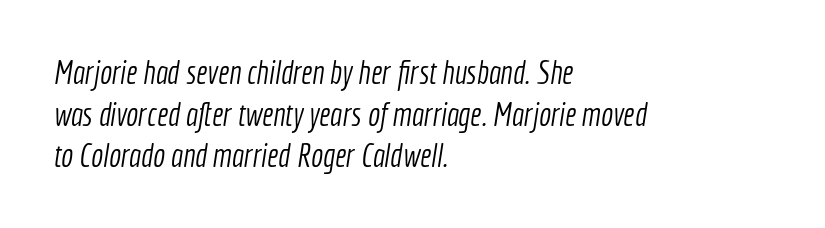
The image shows 32 px light, condensed sans-serif type; set left-aligned, normal line spacing (1.3x), normal letter spacing, not underlined; a medium x-height.
